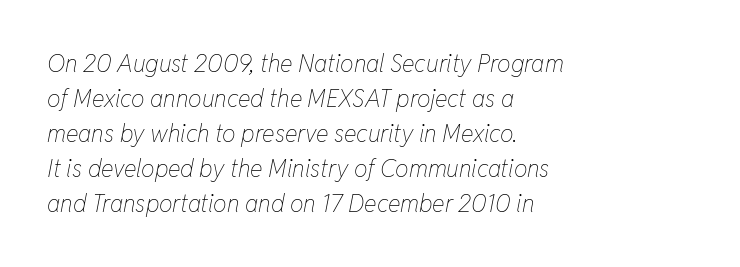
Between one letter and the next there's only the usual sliver of space. The rag falls on the right side of this text block. The block of text has a typical density, with ordinary space between rows. This is not heavy type; no bold has been used. These lines were composed using italics. Anything drawn beneath the words? Only blank space.
